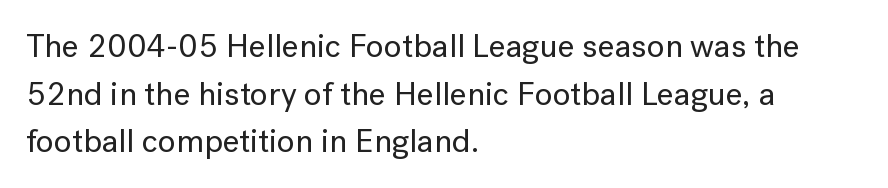
Q: Is the text italic (slanted)? A: No, it is upright.
Q: Is the typeface a serif or a sans-serif typeface? A: Sans-serif.
Q: Is the text underlined? A: No.
Q: How is the paragraph aligned? A: Left-aligned.
Q: Is the spacing between letters normal or unusually wide? A: Normal.
Q: Is the spacing between lines tight, normal or loose? A: Normal.
Q: Width (condensed, normal, or wide)? A: Normal.
Q: Stroke contrast? A: Low.
Q: x-height? A: Medium.
Q: Monospaced? A: No.
